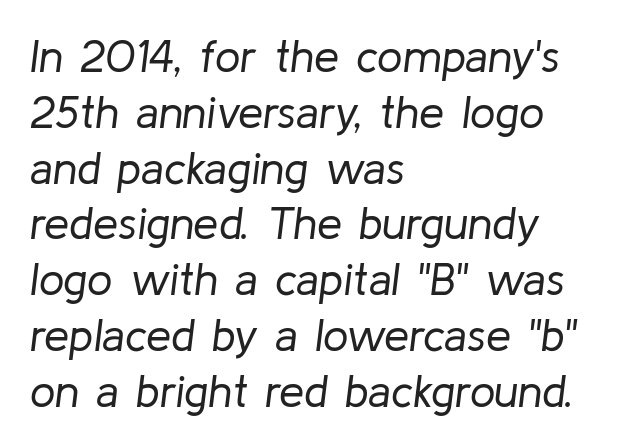
Stroke thickness stays within the range of a standard reading face or lighter. The tracking reads as untouched default to a designer's eye. It's the slanting kind of type. The ragged edge is on the right, which tells us the setting is flush left. The space beneath each line is pristine and unruled.
